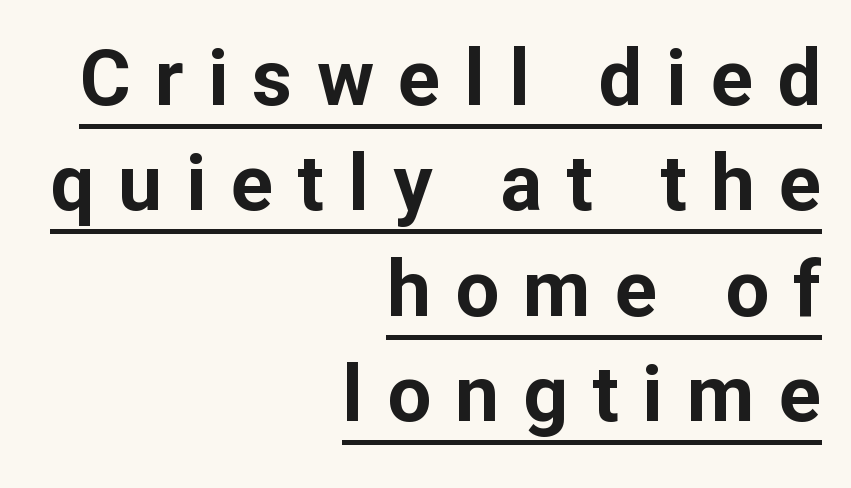
Q: Is the text bold? A: Yes.
Q: Is the text italic (slanted)? A: No, it is upright.
Q: Is the typeface a serif or a sans-serif typeface? A: Sans-serif.
Q: Is the text underlined? A: Yes.
Q: How is the paragraph aligned? A: Right-aligned.
Q: Is the spacing between letters normal or unusually wide? A: Unusually wide.
Q: Is the spacing between lines tight, normal or loose? A: Normal.
Q: Width (condensed, normal, or wide)? A: Normal.
Q: Stroke contrast? A: Low.
Q: x-height? A: Medium.
Q: Monospaced? A: No.
